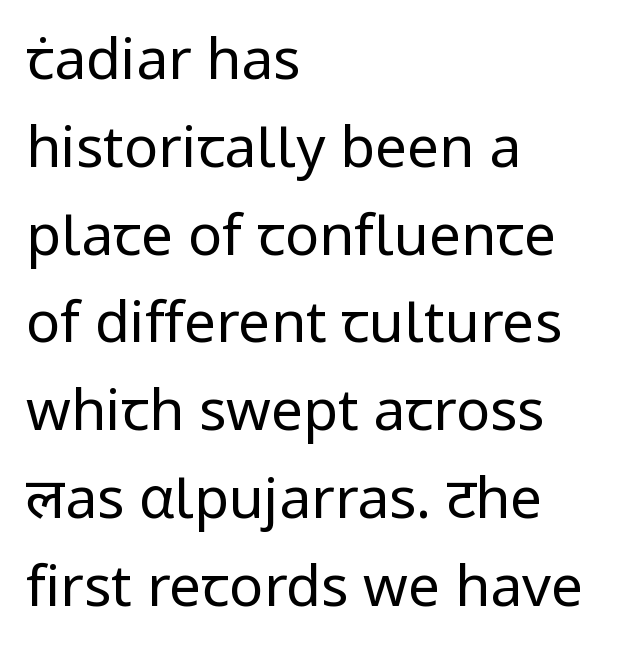
Caption: standard tracking, unaltered. A bare baseline throughout the passage. The leading is moderate, giving the passage an even texture. What kind of face is this? One without serifs — a sans.
